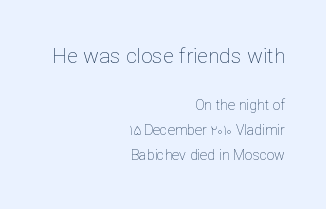
The image shows 21 px text type, upright; set right-aligned, line spacing 1.77x, normal letter spacing, not underlined; the first (top) block is 1.5x larger.
